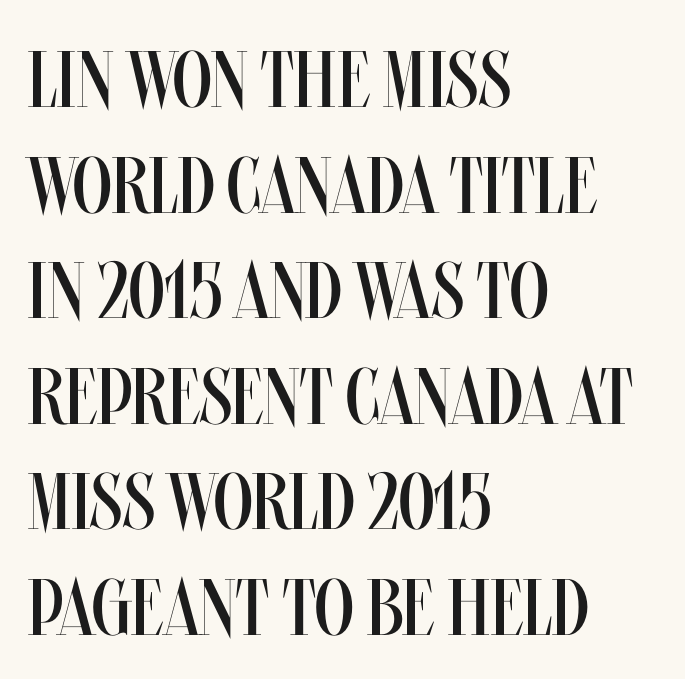
{"italic": "no", "bold": "no", "weight": "regular", "width": "condensed", "stroke_contrast": "medium", "x_height": "large", "monospaced": "no", "underline": "no", "align": "left", "line_spacing": "normal", "line_spacing_ratio": 1.32, "letter_spacing": "normal", "letter_spacing_em": 0.0, "glyph_px": 80}
